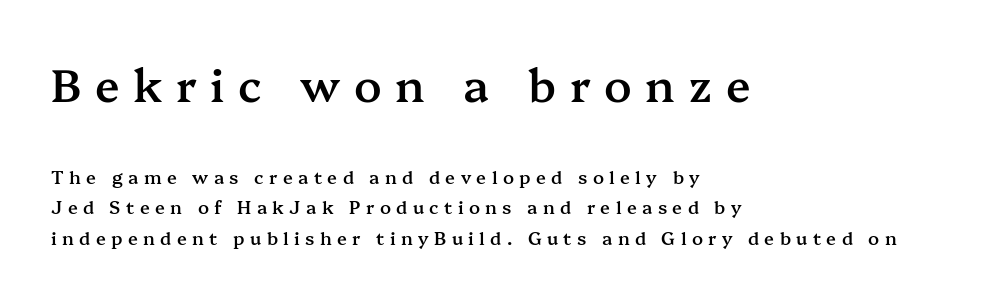
Q: Is the text bold? A: Semi-bold.
Q: Is the text italic (slanted)? A: No, it is upright.
Q: Is the typeface a serif or a sans-serif typeface? A: Serif.
Q: Is the text underlined? A: No.
Q: How is the paragraph aligned? A: Left-aligned.
Q: Is the spacing between letters normal or unusually wide? A: Unusually wide.
Q: Is the spacing between lines tight, normal or loose? A: Normal.
Q: Which block of text is set in a larger size, the first (top) or the second (bottom)? A: The first (top) one.
Q: Width (condensed, normal, or wide)? A: Normal.
Q: Stroke contrast? A: Medium.
Q: x-height? A: Medium.
Q: Monospaced? A: No.
